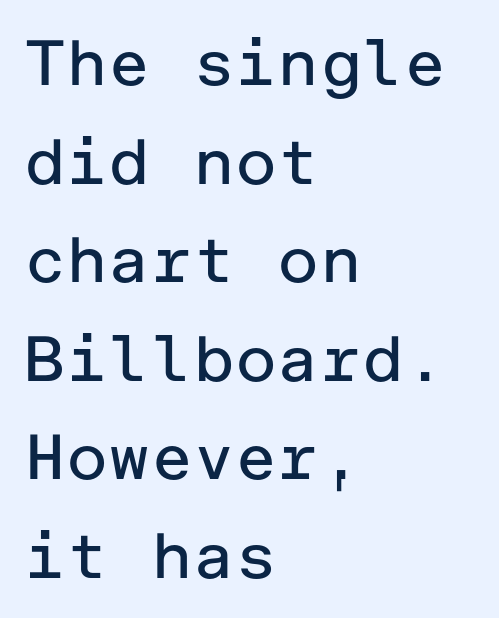
{"serif": "no", "italic": "no", "bold": "no", "weight": "regular", "width": "normal", "stroke_contrast": "low", "x_height": "medium", "underline": "no", "align": "left", "line_spacing": "normal", "line_spacing_ratio": 1.54, "letter_spacing": "normal", "letter_spacing_em": 0.0, "glyph_px": 64}
